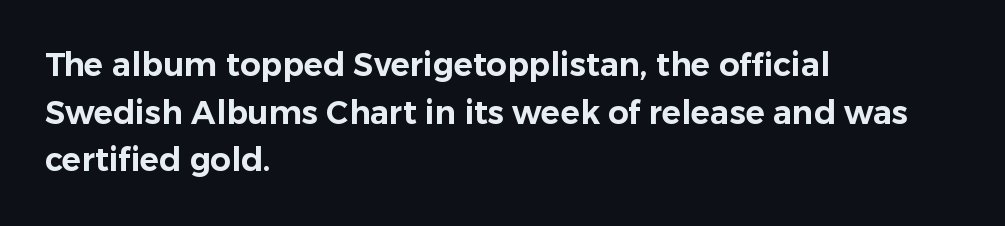
Q: Is the text italic (slanted)? A: No, it is upright.
Q: Is the typeface a serif or a sans-serif typeface? A: Sans-serif.
Q: Is the text underlined? A: No.
Q: How is the paragraph aligned? A: Left-aligned.
Q: Is the spacing between letters normal or unusually wide? A: Normal.
Q: Is the spacing between lines tight, normal or loose? A: Normal.
Q: Width (condensed, normal, or wide)? A: Normal.
Q: Stroke contrast? A: Low.
Q: x-height? A: Medium.
Q: Monospaced? A: No.
